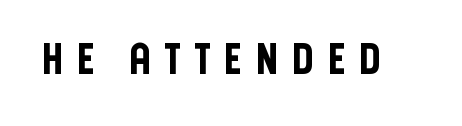
The image shows 44 px condensed sans-serif type, upright; set unusually wide letter spacing (+0.27 em), not underlined; low stroke contrast and a large x-height.
